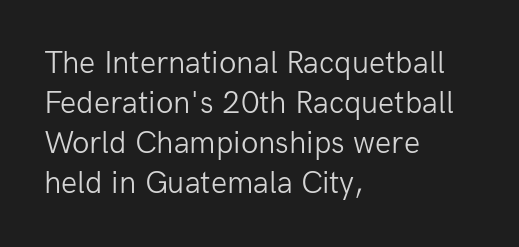
Typeset ragged right — the left edge is the straight one. To sum up the face: it is a sans, with no serifs. Is there much room between lines? A standard amount, neither cramped nor airy. Note the varied advance widths — an 'i' is clearly narrower than an 'm'. The zone under the glyphs is completely vacant.
